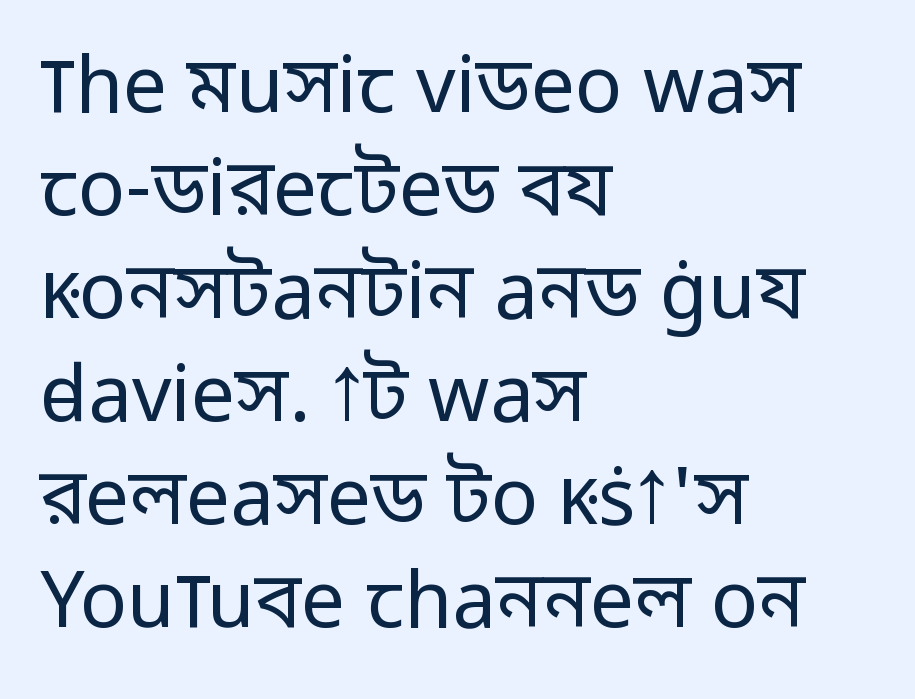
{"serif": "no", "italic": "no", "bold": "no", "weight": "regular", "width": "normal", "stroke_contrast": "low", "x_height": "medium", "monospaced": "no", "underline": "no", "align": "left", "line_spacing": "normal", "line_spacing_ratio": 1.32, "letter_spacing": "normal", "letter_spacing_em": 0.0, "glyph_px": 78}
